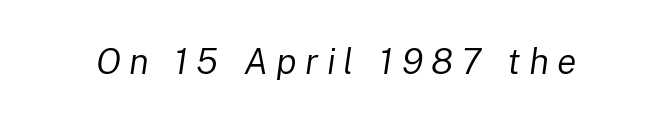
The face used here is rendered with a markedly widened letterfit. Style check: oblique. No letter is thick-stroked: the sample isn't bold. Letters rest on an invisible, unmarked baseline.
